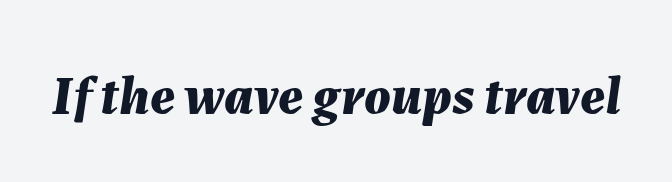
The image shows 55 px bold type, italic (leaning right); set normal letter spacing, not underlined; medium stroke contrast and a medium x-height.
